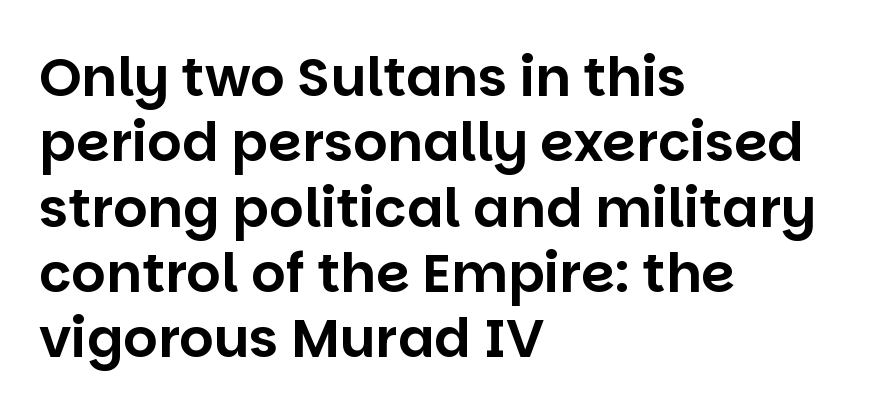
{"serif": "no", "italic": "no", "width": "normal", "stroke_contrast": "low", "x_height": "large", "monospaced": "no", "underline": "no", "align": "left", "line_spacing_ratio": 1.21, "letter_spacing": "normal", "letter_spacing_em": 0.0, "glyph_px": 54}
